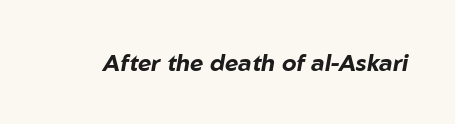
Q: Is the text bold? A: Yes.
Q: Is the text italic (slanted)? A: Yes, it leans right by about 10 degrees.
Q: Is the text underlined? A: No.
Q: Is the spacing between letters normal or unusually wide? A: Normal.
